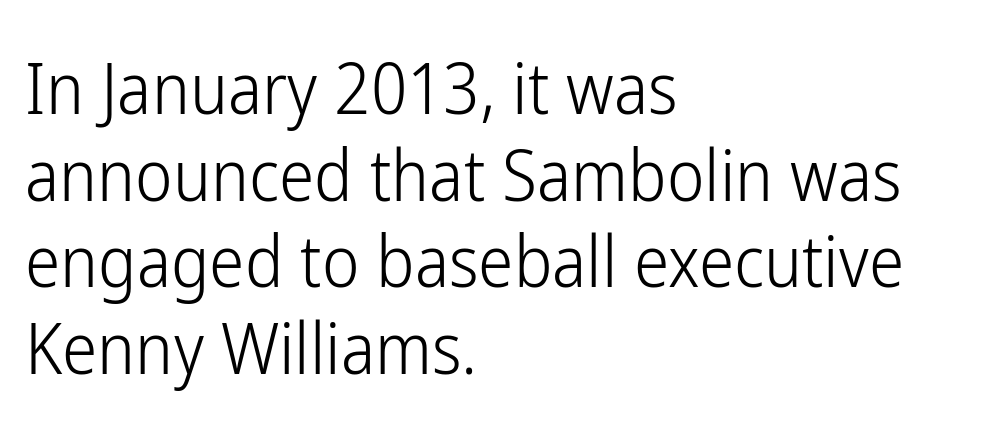
Is the block centered? No — it sits flush against the left margin. Look at the bottom of the vertical strokes: they stop flat, with no serifs. The strokes carry an ordinary text weight at most. Is this a fixed-width face? No — the glyphs have proportional, varying widths.
